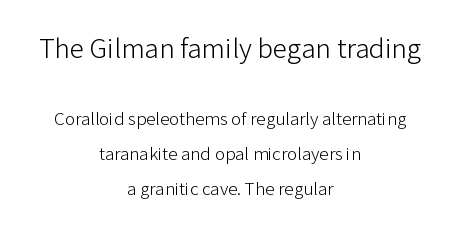
A typesetter would label this face a sans. Is the letter spacing exaggerated? No — it looks like the ordinary default. Check under the words: just untouched page. Stroke thickness stays within the range of a standard reading face or lighter. A student would notice the top passage is typeset larger than what follows.
